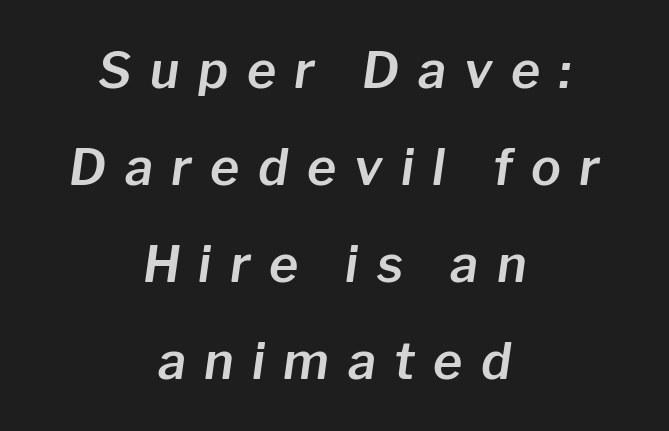
The tracking jumps out immediately: characters are airy and widely separated. One glance says open: line gaps are wider than usual. Every row of glyphs is offset so its center matches the block's center. Do the characters align in a grid? No, the font is proportional. The gap between lines stays unmarked. Would a proofreader flag this as italicized? Yes.
